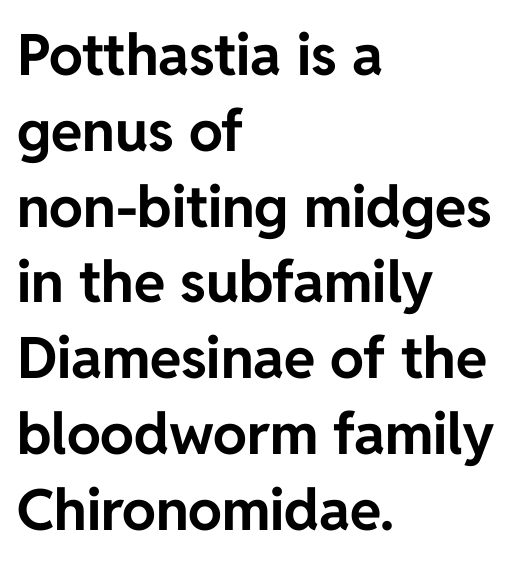
It's the straight-up-and-down kind of type. Nobody drew a line under any word here. In terms of weight, the rendering is a true, heavy bold. Alignment: flush left. Observe the absence of serifs on each vertical stroke in this sample. Is there much room between lines? A standard amount, neither cramped nor airy.
